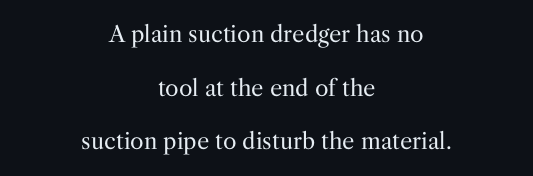
Students, observe: this is what heavily led, spacious text looks like. Weight: regular or lighter. A roman cut, with each character standing at attention. Underlining? Definitely not there. The rendering positions every line midway between the sides. Short note: letters normally spaced.
